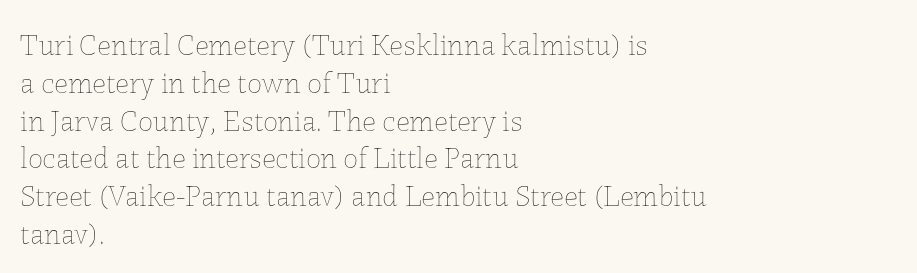
Q: Is the text bold? A: No.
Q: Is the text italic (slanted)? A: No, it is upright.
Q: Is the text underlined? A: No.
Q: How is the paragraph aligned? A: Left-aligned.
Q: Is the spacing between letters normal or unusually wide? A: Normal.
Q: Is the spacing between lines tight, normal or loose? A: Normal.
Q: Width (condensed, normal, or wide)? A: Normal.
Q: Stroke contrast? A: Low.
Q: x-height? A: Medium.
Q: Monospaced? A: No.
